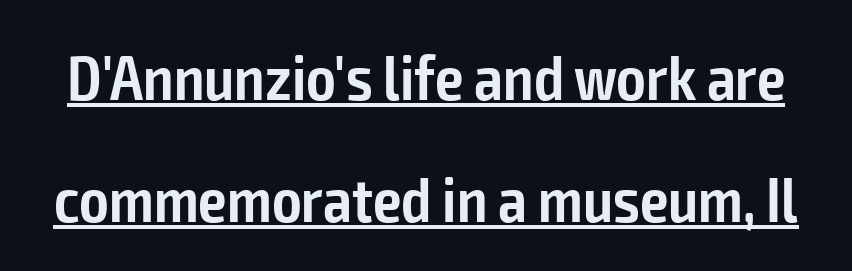
{"serif": "no", "italic": "no", "bold": "semi", "weight": "semibold", "width": "condensed", "stroke_contrast": "low", "x_height": "medium", "monospaced": "no", "underline": "yes", "line_spacing": "loose", "line_spacing_ratio": 1.93, "letter_spacing": "normal", "letter_spacing_em": 0.0, "glyph_px": 63}
